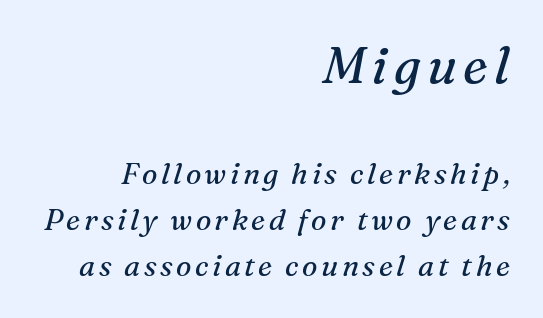
Does the leading feel generous? No, just average. The face used here is seriffed, in the tradition of book romans. Proportional: the letters do not fall into vertical columns. These lines were composed using italics. Which chunk is bigger? The first one — the top block dwarfs the bottom.
